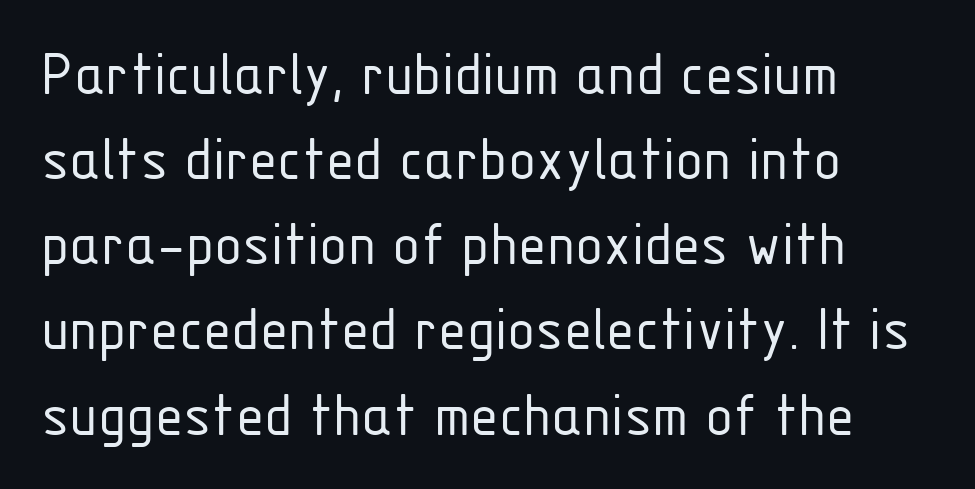
{"serif": "no", "italic": "no", "bold": "no", "weight": "light", "width": "condensed", "stroke_contrast": "low", "x_height": "medium", "monospaced": "no", "underline": "no", "align": "left", "line_spacing": "normal", "line_spacing_ratio": 1.31, "letter_spacing": "normal", "letter_spacing_em": 0.0, "glyph_px": 65}
